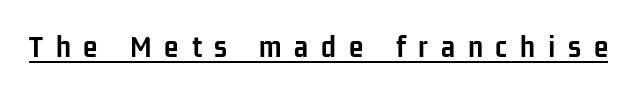
The image shows 33 px semibold, condensed sans-serif type, upright; set unusually wide letter spacing (+0.39 em), underlined; low stroke contrast and a medium x-height.
